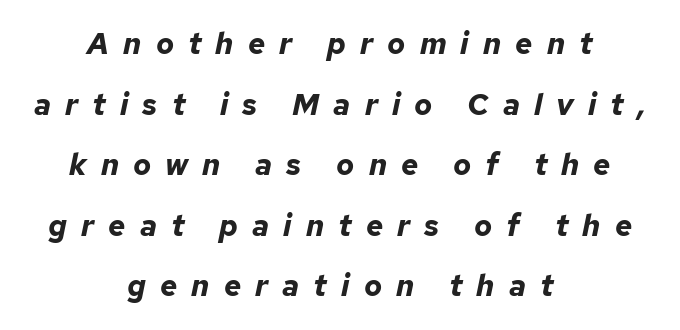
{"italic": "yes", "lean": "right", "slant_degrees": 12, "bold": "yes", "weight": "bold", "width": "normal", "stroke_contrast": "low", "x_height": "medium", "monospaced": "no", "underline": "no", "align": "center", "line_spacing": "loose", "line_spacing_ratio": 2.02, "letter_spacing": "wide", "letter_spacing_em": 0.47, "glyph_px": 30}
